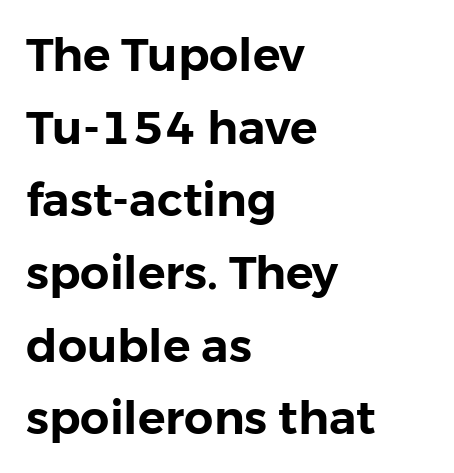
Q: Is the text italic (slanted)? A: No, it is upright.
Q: Is the typeface a serif or a sans-serif typeface? A: Sans-serif.
Q: Is the text underlined? A: No.
Q: How is the paragraph aligned? A: Left-aligned.
Q: Is the spacing between letters normal or unusually wide? A: Normal.
Q: Is the spacing between lines tight, normal or loose? A: Normal.
Q: Width (condensed, normal, or wide)? A: Normal.
Q: Stroke contrast? A: Low.
Q: x-height? A: Medium.
Q: Monospaced? A: No.
